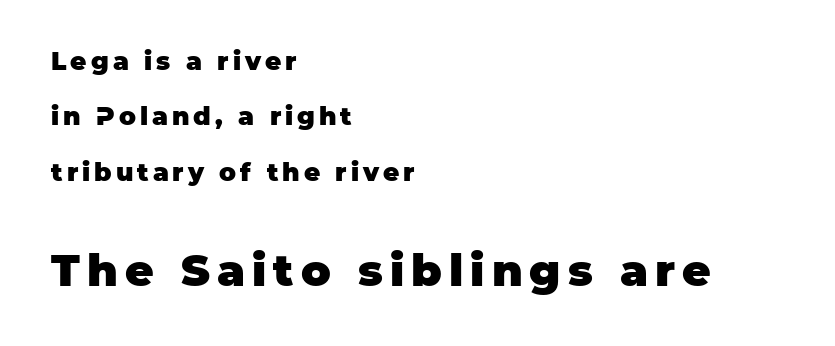
Q: Is the text bold? A: Yes.
Q: Is the text italic (slanted)? A: No, it is upright.
Q: Is the typeface a serif or a sans-serif typeface? A: Sans-serif.
Q: Is the text underlined? A: No.
Q: How is the paragraph aligned? A: Left-aligned.
Q: Is the spacing between lines tight, normal or loose? A: Loose.
Q: Which block of text is set in a larger size, the first (top) or the second (bottom)? A: The second (bottom) one.
Q: Width (condensed, normal, or wide)? A: Normal.
Q: Stroke contrast? A: Low.
Q: x-height? A: Large.
Q: Monospaced? A: No.
